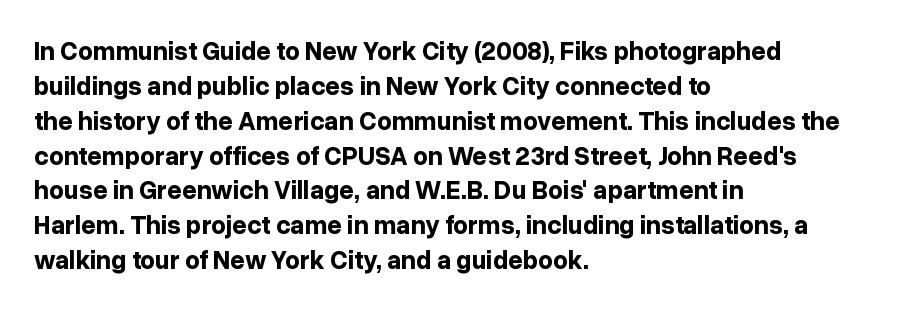
Q: Is the text bold? A: Yes.
Q: Is the text italic (slanted)? A: No, it is upright.
Q: Is the text underlined? A: No.
Q: How is the paragraph aligned? A: Left-aligned.
Q: Is the spacing between letters normal or unusually wide? A: Normal.
Q: Is the spacing between lines tight, normal or loose? A: Normal.
